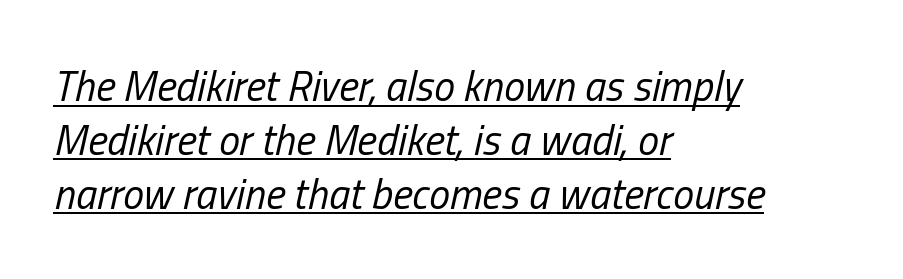
{"italic": "yes", "lean": "right", "slant_degrees": 13, "bold": "no", "weight": "regular", "width": "condensed", "stroke_contrast": "low", "x_height": "medium", "monospaced": "no", "underline": "yes", "align": "left", "line_spacing": "normal", "line_spacing_ratio": 1.28, "letter_spacing": "normal", "letter_spacing_em": 0.0, "glyph_px": 42}
